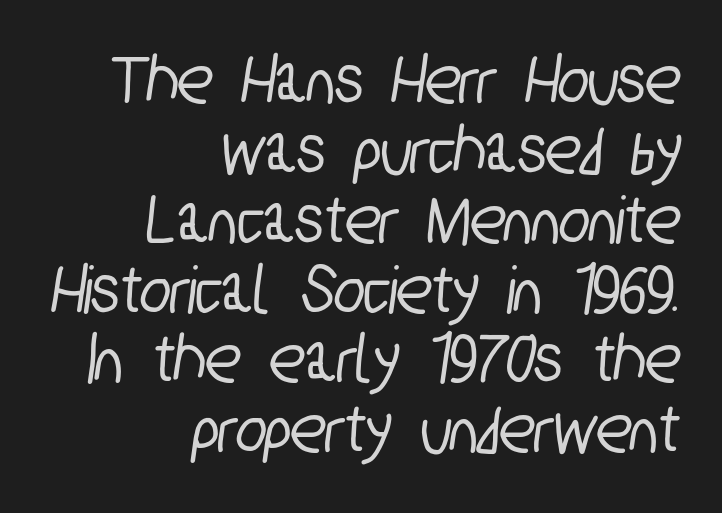
Q: Is the typeface a serif or a sans-serif typeface? A: Sans-serif.
Q: Is the text underlined? A: No.
Q: How is the paragraph aligned? A: Right-aligned.
Q: Is the spacing between letters normal or unusually wide? A: Normal.
Q: Is the spacing between lines tight, normal or loose? A: Tight.
Q: Width (condensed, normal, or wide)? A: Condensed.
Q: Stroke contrast? A: Low.
Q: x-height? A: Medium.
Q: Monospaced? A: No.
